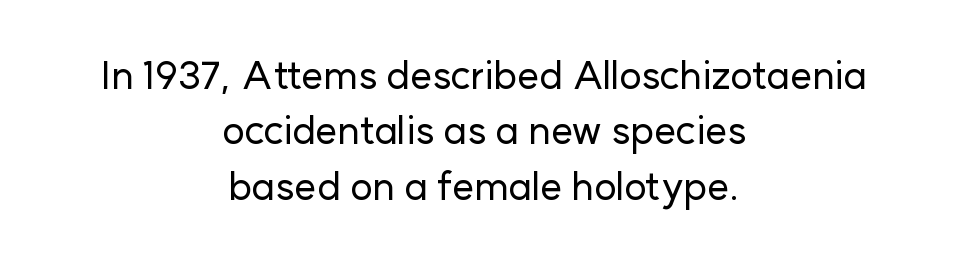
The image shows 39 px sans-serif type, upright; set centered, normal line spacing (1.42x), normal letter spacing, not underlined; low stroke contrast and a medium x-height.
